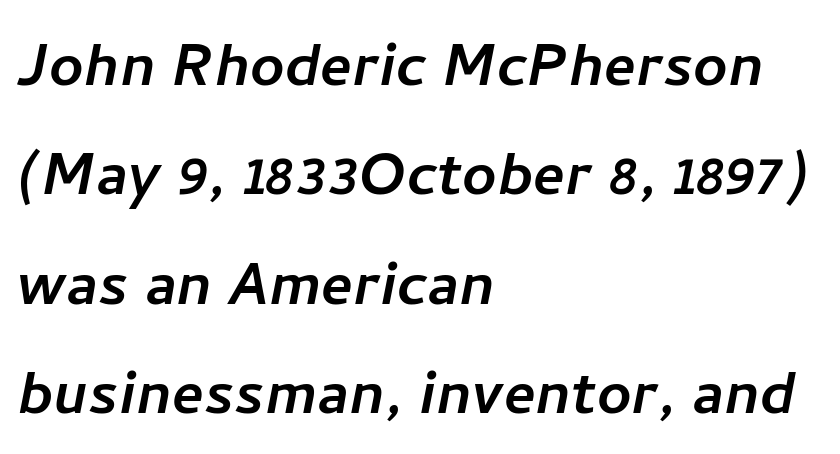
The image shows 75 px sans-serif type; set left-aligned, normal line spacing (1.46x), normal letter spacing, not underlined; low stroke contrast and a medium x-height.
